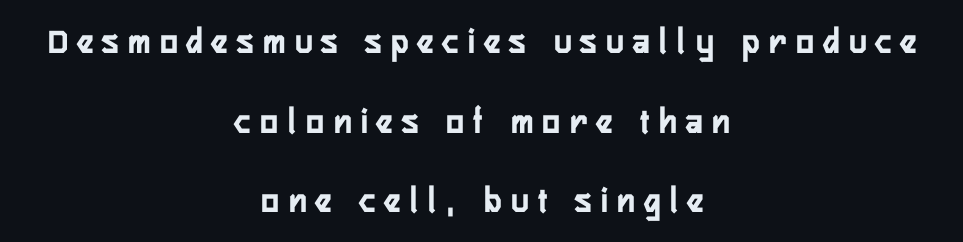
Q: Is the text bold? A: Yes.
Q: Is the text italic (slanted)? A: No, it is upright.
Q: Is the typeface a serif or a sans-serif typeface? A: Sans-serif.
Q: Is the text underlined? A: No.
Q: How is the paragraph aligned? A: Centered.
Q: Is the spacing between letters normal or unusually wide? A: Unusually wide.
Q: Is the spacing between lines tight, normal or loose? A: Loose.
Q: Width (condensed, normal, or wide)? A: Condensed.
Q: Stroke contrast? A: Low.
Q: x-height? A: Medium.
Q: Monospaced? A: No.
